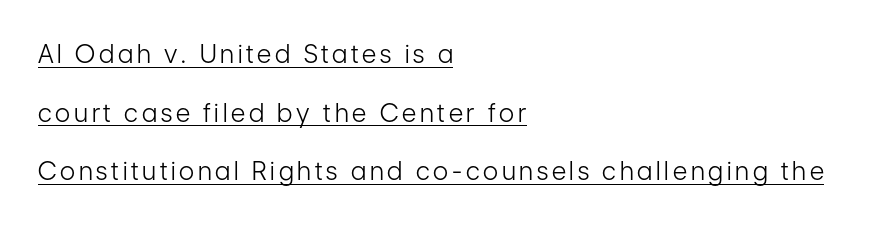
Q: Is the text bold? A: No.
Q: Is the text italic (slanted)? A: No, it is upright.
Q: Is the text underlined? A: Yes.
Q: How is the paragraph aligned? A: Left-aligned.
Q: Is the spacing between lines tight, normal or loose? A: Loose.
